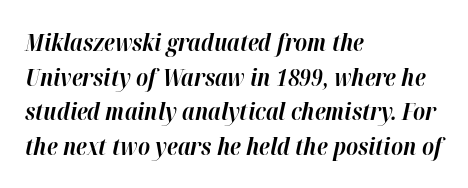
{"italic": "yes", "lean": "right", "slant_degrees": 12, "bold": "yes", "underline": "no", "align": "left", "line_spacing": "normal", "line_spacing_ratio": 1.44, "letter_spacing": "normal", "letter_spacing_em": 0.0, "glyph_px": 24}
